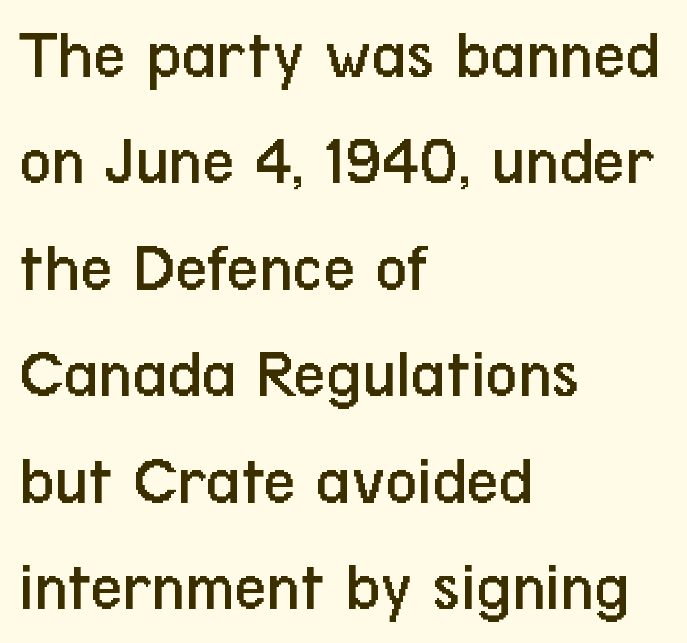
Students, observe: this is what conventionally led text looks like. The passage shown is typed in a proportional face where columns would drift. Bare-footed words on every line. Serifs: no, the terminals of the letterforms are clean. Stem width sits at or under what a default text font uses. The paragraph shown leans on its left margin.
